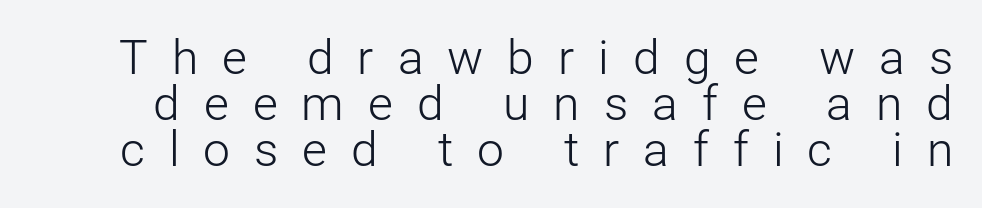
Q: Is the text bold? A: No.
Q: Is the text italic (slanted)? A: No, it is upright.
Q: Is the typeface a serif or a sans-serif typeface? A: Sans-serif.
Q: Is the text underlined? A: No.
Q: Is the spacing between letters normal or unusually wide? A: Unusually wide.
Q: Is the spacing between lines tight, normal or loose? A: Tight.
Q: Width (condensed, normal, or wide)? A: Normal.
Q: Stroke contrast? A: Low.
Q: x-height? A: Medium.
Q: Monospaced? A: No.
